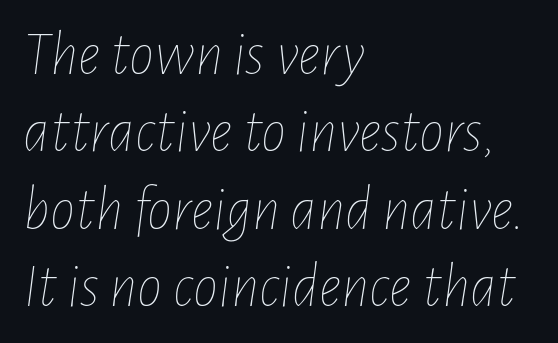
Q: Is the text bold? A: No.
Q: Is the text italic (slanted)? A: Yes, it leans right by about 7 degrees.
Q: Is the text underlined? A: No.
Q: How is the paragraph aligned? A: Left-aligned.
Q: Is the spacing between letters normal or unusually wide? A: Normal.
Q: Width (condensed, normal, or wide)? A: Condensed.
Q: Stroke contrast? A: Low.
Q: x-height? A: Medium.
Q: Monospaced? A: No.
